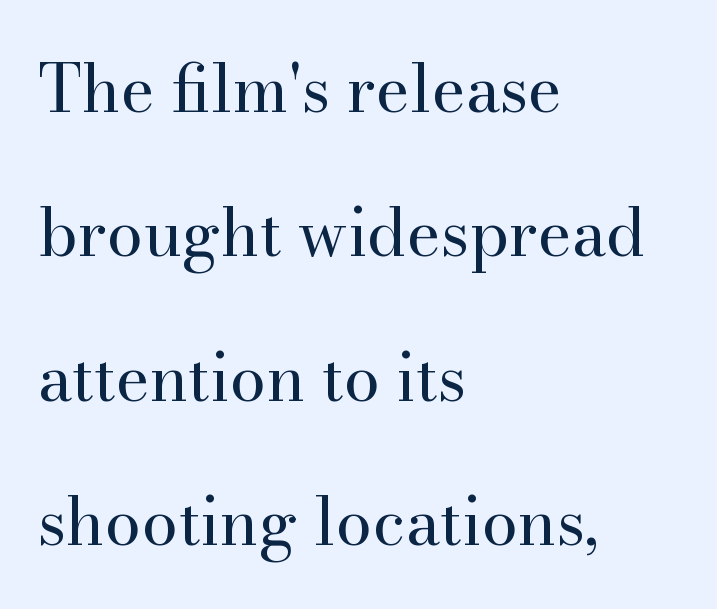
Q: Is the text bold? A: No.
Q: Is the text italic (slanted)? A: No, it is upright.
Q: Is the typeface a serif or a sans-serif typeface? A: Serif.
Q: Is the text underlined? A: No.
Q: How is the paragraph aligned? A: Left-aligned.
Q: Is the spacing between letters normal or unusually wide? A: Normal.
Q: Is the spacing between lines tight, normal or loose? A: Loose.
Q: Width (condensed, normal, or wide)? A: Normal.
Q: Stroke contrast? A: High.
Q: x-height? A: Small.
Q: Monospaced? A: No.
